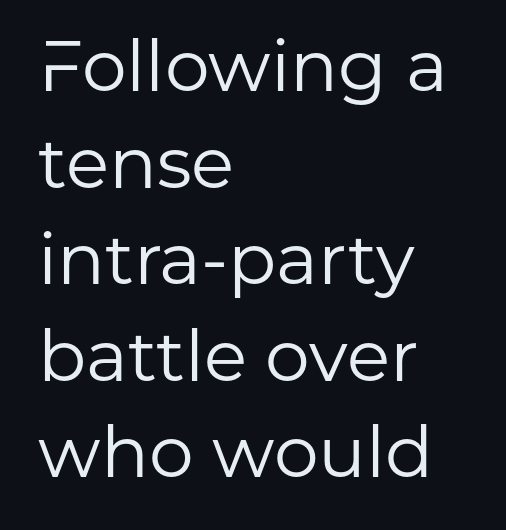
Lines of text with bare space underneath. Casual observation: everything's shoved over to the left. The lines sit at an ordinary, default distance from one another. You could not count columns in this text — the font is proportionally spaced. The weight tops out at a normal text grade. Is this a sans? Yes — the strokes have no serifs.
